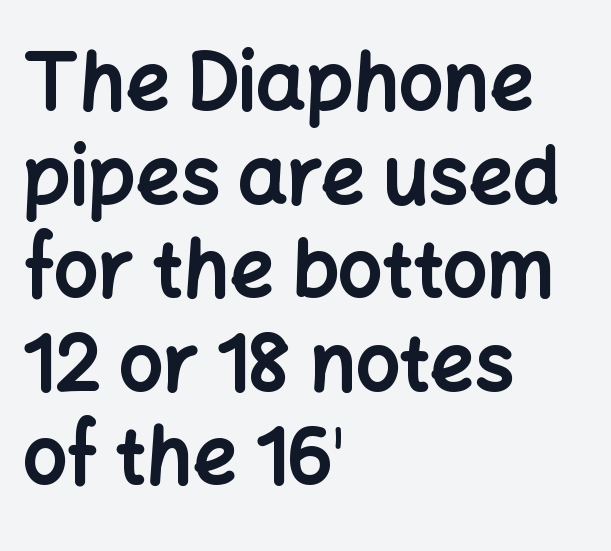
Q: Is the text bold? A: Yes.
Q: Is the text italic (slanted)? A: No, it is upright.
Q: Is the typeface a serif or a sans-serif typeface? A: Sans-serif.
Q: Is the text underlined? A: No.
Q: How is the paragraph aligned? A: Left-aligned.
Q: Is the spacing between letters normal or unusually wide? A: Normal.
Q: Width (condensed, normal, or wide)? A: Normal.
Q: Stroke contrast? A: Low.
Q: x-height? A: Medium.
Q: Monospaced? A: No.
